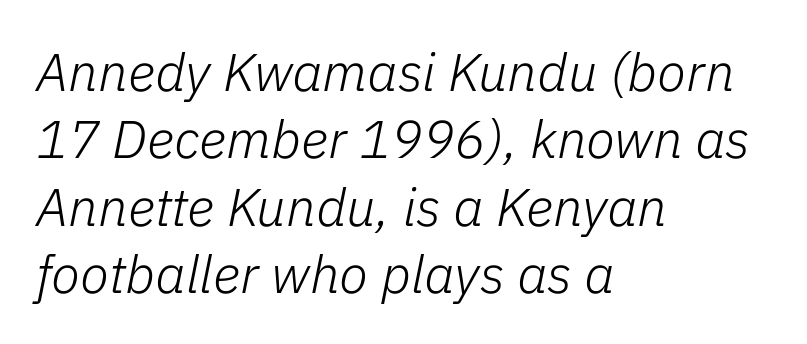
Q: Is the text bold? A: No.
Q: Is the text italic (slanted)? A: Yes, it leans right by about 11 degrees.
Q: Is the text underlined? A: No.
Q: How is the paragraph aligned? A: Left-aligned.
Q: Is the spacing between letters normal or unusually wide? A: Normal.
Q: Is the spacing between lines tight, normal or loose? A: Normal.
Q: Width (condensed, normal, or wide)? A: Normal.
Q: Stroke contrast? A: Low.
Q: x-height? A: Medium.
Q: Monospaced? A: No.
